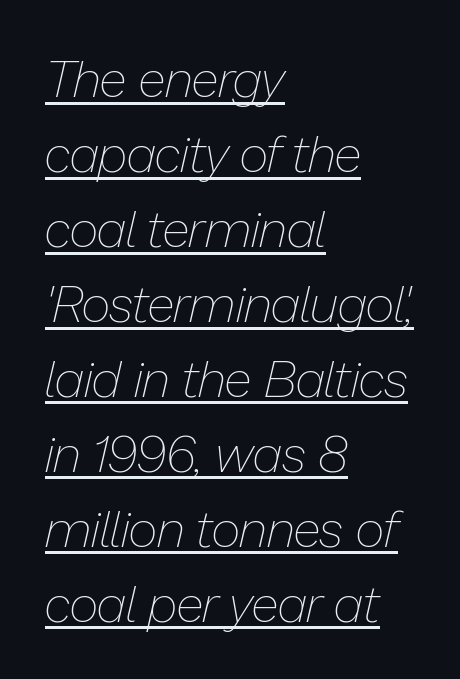
{"italic": "yes", "lean": "right", "slant_degrees": 13, "bold": "no", "weight": "thin", "width": "normal", "stroke_contrast": "low", "x_height": "medium", "monospaced": "no", "underline": "yes", "align": "left", "line_spacing": "normal", "line_spacing_ratio": 1.47, "letter_spacing": "normal", "letter_spacing_em": 0.0, "glyph_px": 51}
